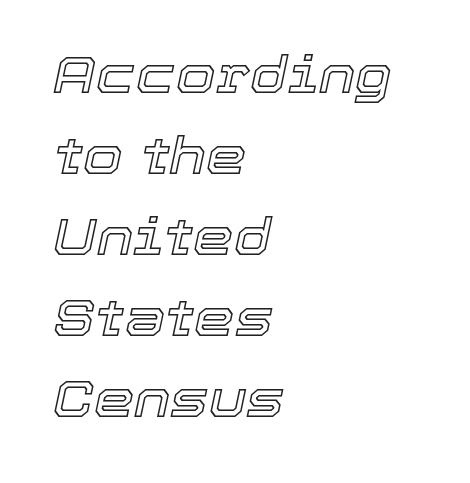
The image shows 51 px text type, italic (leaning right); set left-aligned, normal line spacing (1.59x), normal letter spacing, not underlined; a medium x-height.
